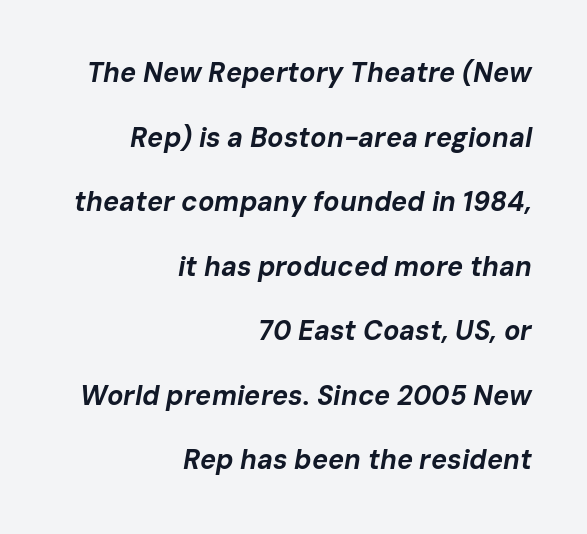
Q: Is the text bold? A: Yes.
Q: Is the text italic (slanted)? A: Yes, it leans right by about 10 degrees.
Q: Is the text underlined? A: No.
Q: How is the paragraph aligned? A: Right-aligned.
Q: Is the spacing between letters normal or unusually wide? A: Normal.
Q: Is the spacing between lines tight, normal or loose? A: Loose.
